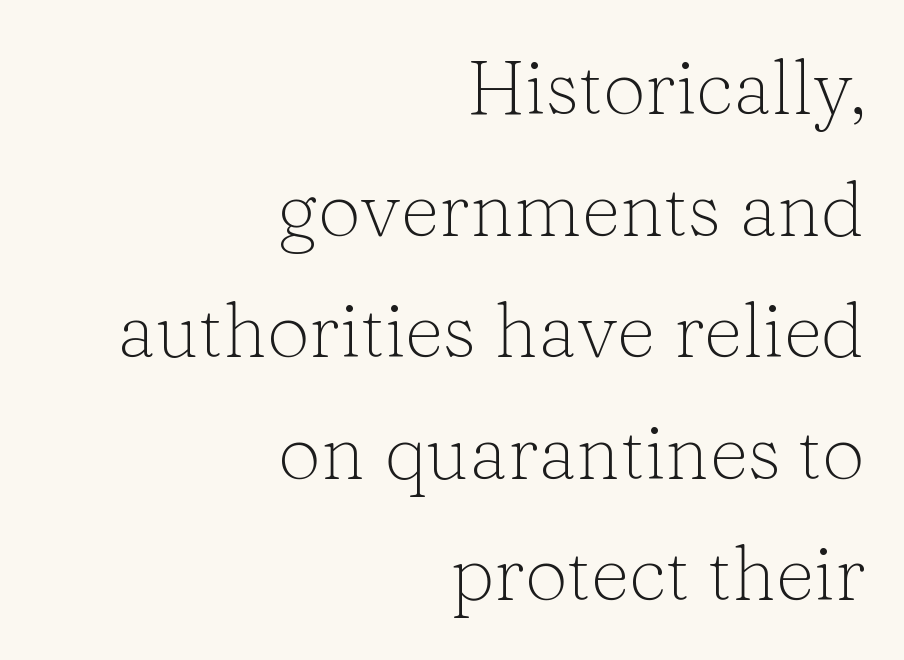
The strip under each line holds only bare page. Heft: none added — not bold. The letterforms sit shoulder to shoulder at normal distance. Proportional: the letters do not fall into vertical columns. Successive baselines arrive at the customary interval.
